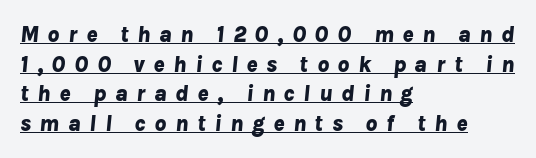
Q: Is the text bold? A: Yes.
Q: Is the text italic (slanted)? A: Yes, it leans right by about 8 degrees.
Q: Is the text underlined? A: Yes.
Q: How is the paragraph aligned? A: Left-aligned.
Q: Is the spacing between letters normal or unusually wide? A: Unusually wide.
Q: Is the spacing between lines tight, normal or loose? A: Normal.
